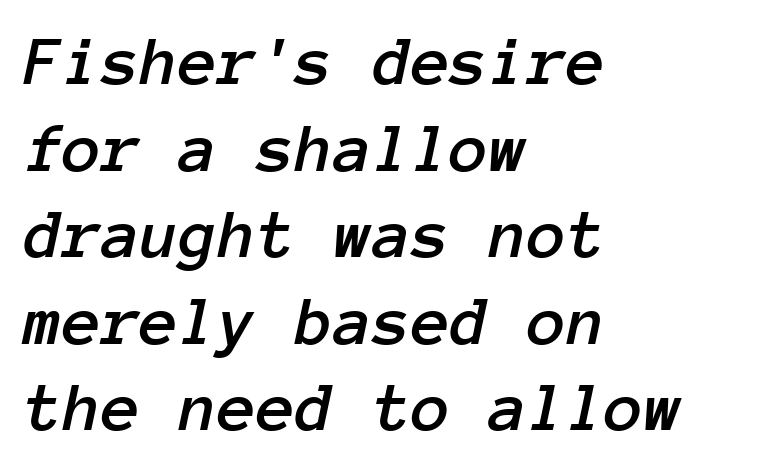
{"italic": "yes", "lean": "right", "slant_degrees": 12, "width": "normal", "stroke_contrast": "low", "x_height": "medium", "monospaced": "yes", "underline": "no", "align": "left", "line_spacing_ratio": 1.22, "letter_spacing": "normal", "letter_spacing_em": 0.0, "glyph_px": 71}
